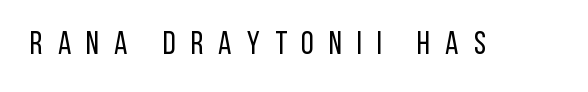
{"serif": "no", "italic": "no", "bold": "no", "weight": "regular", "width": "condensed", "stroke_contrast": "low", "x_height": "large", "monospaced": "no", "underline": "no", "letter_spacing": "wide", "letter_spacing_em": 0.47, "glyph_px": 32}
